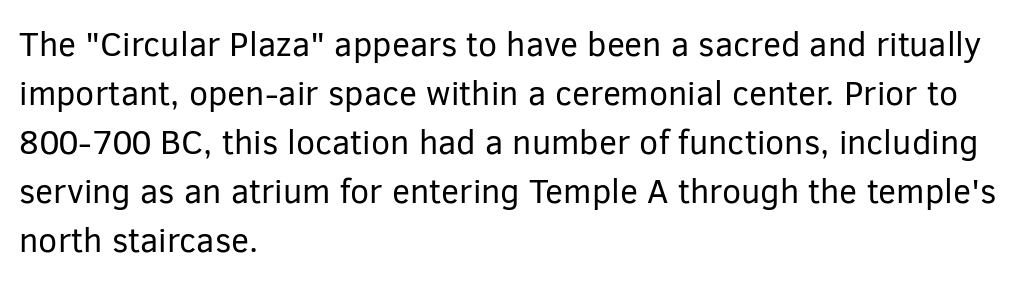
{"serif": "no", "italic": "no", "bold": "no", "weight": "regular", "width": "normal", "stroke_contrast": "low", "x_height": "medium", "monospaced": "no", "underline": "no", "align": "left", "line_spacing": "normal", "line_spacing_ratio": 1.44, "letter_spacing": "normal", "letter_spacing_em": 0.0, "glyph_px": 34}
